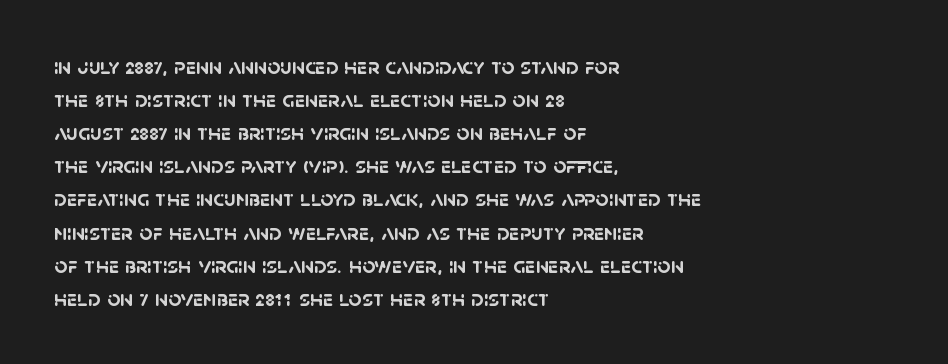
Q: Is the text bold? A: Yes.
Q: Is the text underlined? A: No.
Q: How is the paragraph aligned? A: Left-aligned.
Q: Is the spacing between letters normal or unusually wide? A: Normal.
Q: Is the spacing between lines tight, normal or loose? A: Normal.
